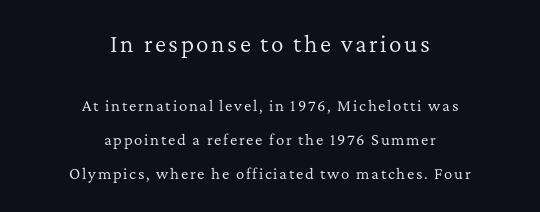
{"italic": "no", "bold": "no", "underline": "no", "align": "center", "line_spacing": "loose", "line_spacing_ratio": 2.41, "larger_block": "first", "size_ratio": 1.5, "glyph_px": 21}
